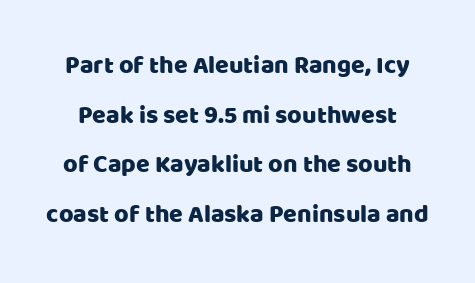
Q: Is the text italic (slanted)? A: No, it is upright.
Q: Is the text underlined? A: No.
Q: Is the spacing between letters normal or unusually wide? A: Normal.
Q: Is the spacing between lines tight, normal or loose? A: Loose.
